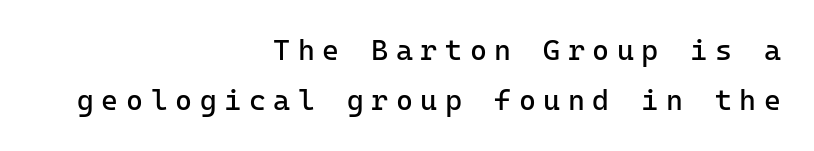
The image shows 29 px regular-weight sans-serif type, upright, monospaced; set right-aligned, line spacing 1.74x, unusually wide letter spacing (+0.26 em), not underlined; low stroke contrast and a medium x-height.
